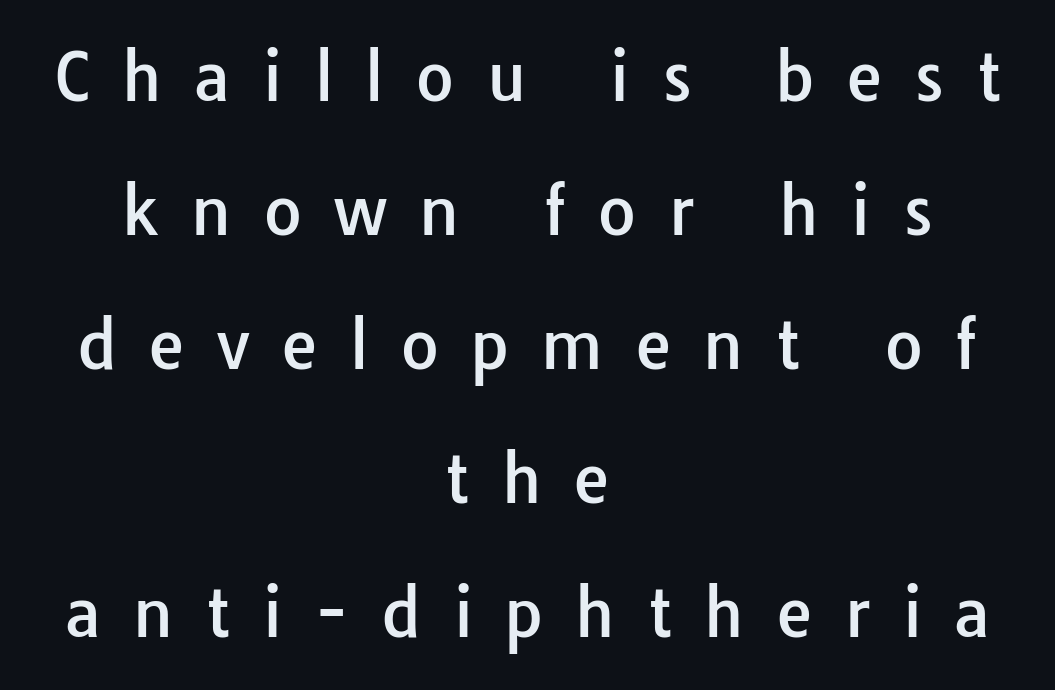
No word sits above an underline. The rendering uses natural spacing where letterforms have individual widths. Horizontally, the lines are justified to the midpoint only. Posture: straight, roman, zero tilt.
